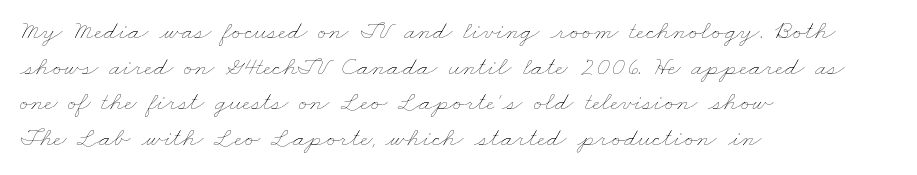
The passage shown is not bold in any degree. Characters follow at the spacing the type designer built in. Vertically, the passage feels balanced, rows spaced as you'd expect. Underlining? Definitely not there.
